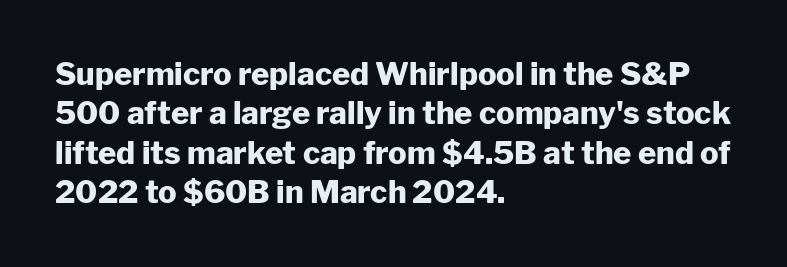
{"serif": "no", "italic": "no", "bold": "yes", "weight": "heavy", "width": "normal", "stroke_contrast": "low", "x_height": "medium", "monospaced": "no", "underline": "no", "align": "left", "line_spacing": "normal", "line_spacing_ratio": 1.27, "letter_spacing": "normal", "letter_spacing_em": 0.0, "glyph_px": 31}
